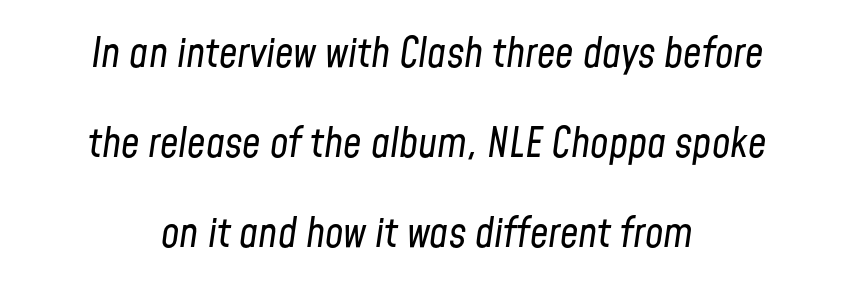
Rows of type keep a wide berth in the vertical direction. Italic? Definitely — the glyphs are oblique. Words appear dense and cohesive because spacing is normal. The words here are not underlined.
